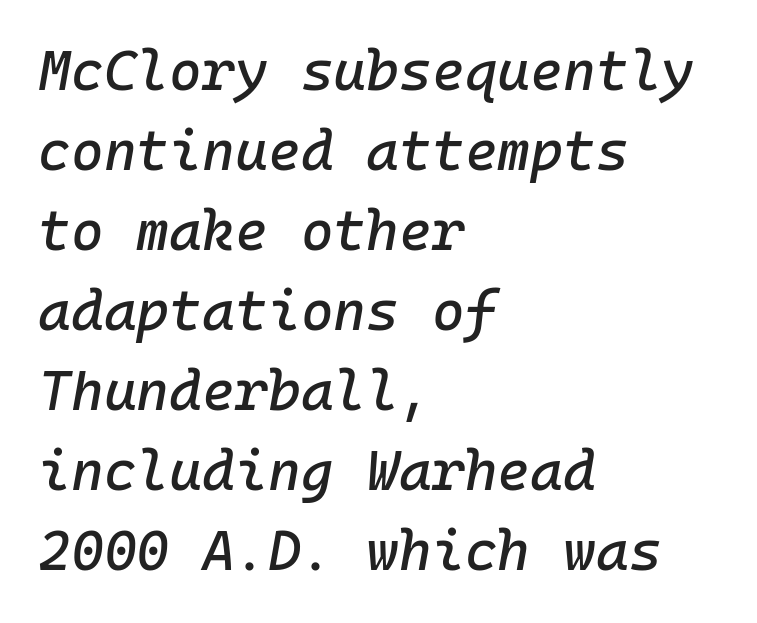
The image shows 56 px text type, italic (leaning right), monospaced; set left-aligned, normal line spacing (1.43x), normal letter spacing, not underlined; low stroke contrast and a medium x-height.
